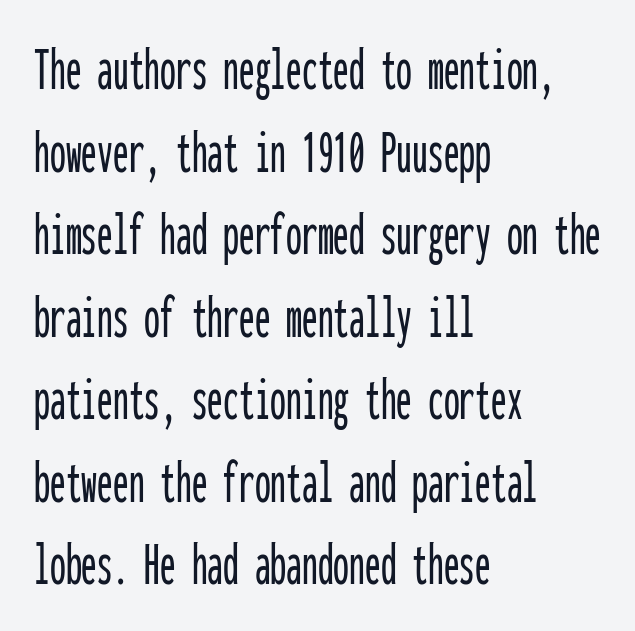
{"serif": "no", "italic": "no", "width": "condensed", "stroke_contrast": "low", "x_height": "medium", "monospaced": "yes", "underline": "no", "align": "left", "line_spacing": "normal", "line_spacing_ratio": 1.31, "letter_spacing": "normal", "letter_spacing_em": 0.0, "glyph_px": 63}
